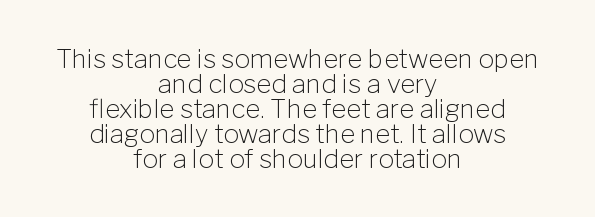
The image shows 26 px text type, upright; set centered, tight line spacing (0.96x), normal letter spacing, not underlined.
